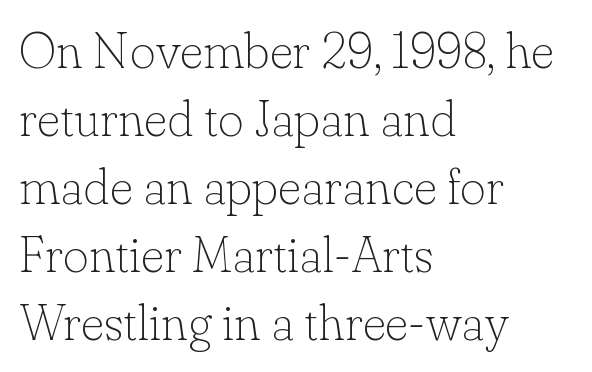
The image shows 50 px thin serif type, upright; set left-aligned, normal line spacing (1.36x), normal letter spacing, not underlined; low stroke contrast and a small x-height.
